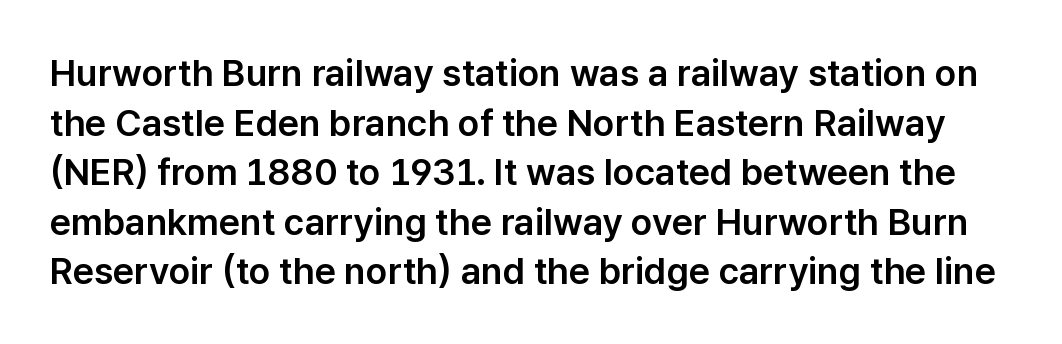
The image shows 37 px sans-serif type, upright; set normal line spacing (1.34x), normal letter spacing, not underlined; low stroke contrast and a medium x-height.
